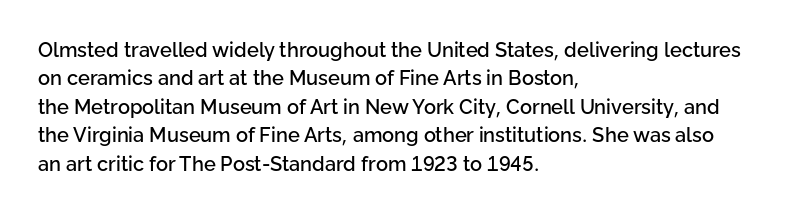
Reading down the block, your eye returns to a fixed left position each line. What stands out about the letter spacing? Nothing — it is the standard amount. The specimen reads as upright at a glance. The designer left line spacing at the default.
